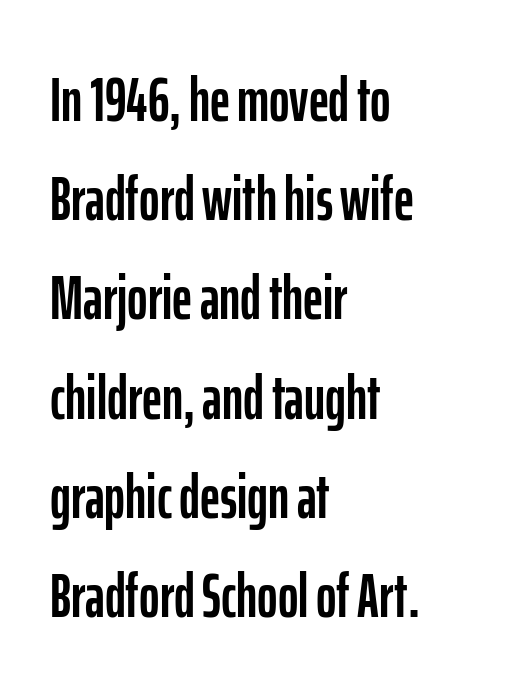
Type style note: lacks serifs. The passage shown has conventional tracking throughout. This rendering uses left alignment, leaving the right contour irregular. The vertical gap from one line to the next is medium. The rendering uses natural spacing where letterforms have individual widths. Every character sits straight up, as roman type does.
